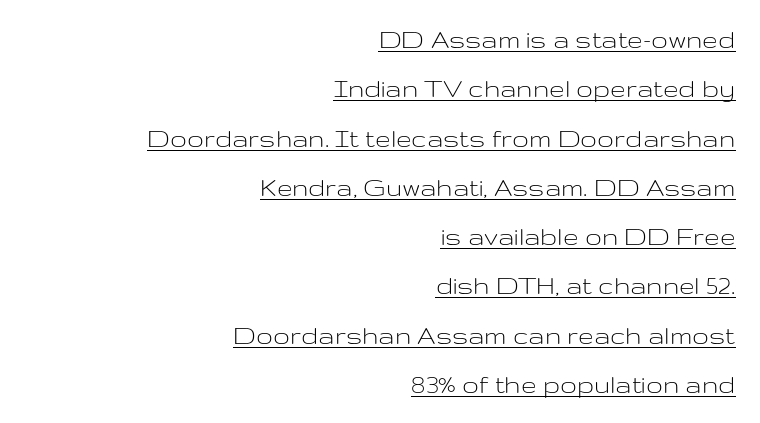
Spacing verdict: proportional, widths tailored to each character. A student would call this right alignment; a typographer would say flush right, rag left. Is there an underline? Yes — a line sits under the letters. No feet cap the strokes, marking this as sans-serif type. This sample uses plain, unmodified letter spacing. Vertical strokes here are truly vertical.
